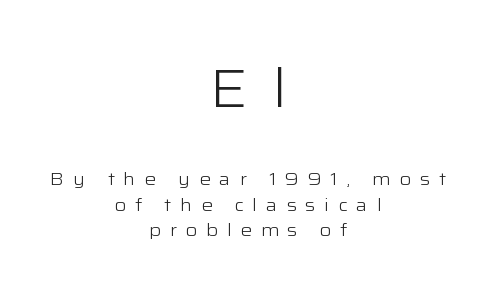
{"serif": "no", "italic": "no", "bold": "no", "weight": "light", "width": "wide", "stroke_contrast": "low", "x_height": "medium", "monospaced": "no", "underline": "no", "align": "center", "line_spacing": "normal", "line_spacing_ratio": 1.41, "letter_spacing": "wide", "letter_spacing_em": 0.48, "larger_block": "first", "size_ratio": 3.0, "glyph_px": 54}
